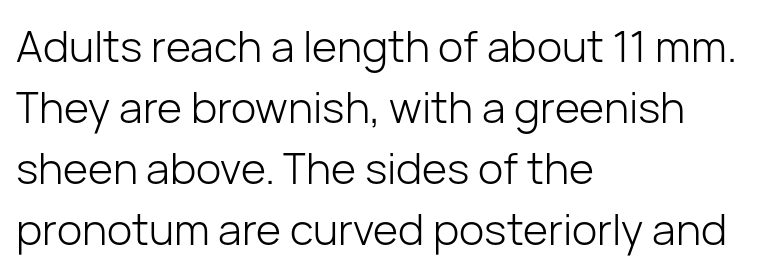
The image shows 43 px light sans-serif type, upright; set left-aligned, normal line spacing (1.42x), normal letter spacing, not underlined; low stroke contrast and a medium x-height.
